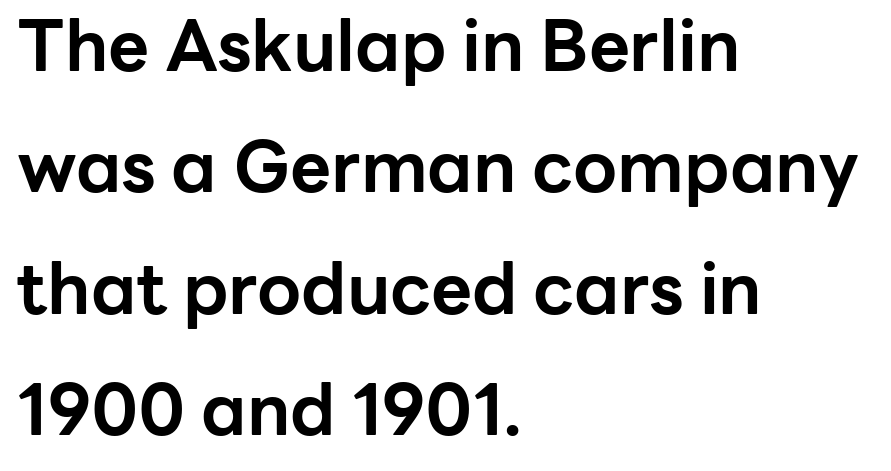
{"serif": "no", "italic": "no", "bold": "yes", "weight": "bold", "width": "normal", "stroke_contrast": "low", "x_height": "medium", "monospaced": "no", "underline": "no", "align": "left", "line_spacing_ratio": 1.71, "letter_spacing": "normal", "letter_spacing_em": 0.0, "glyph_px": 71}
